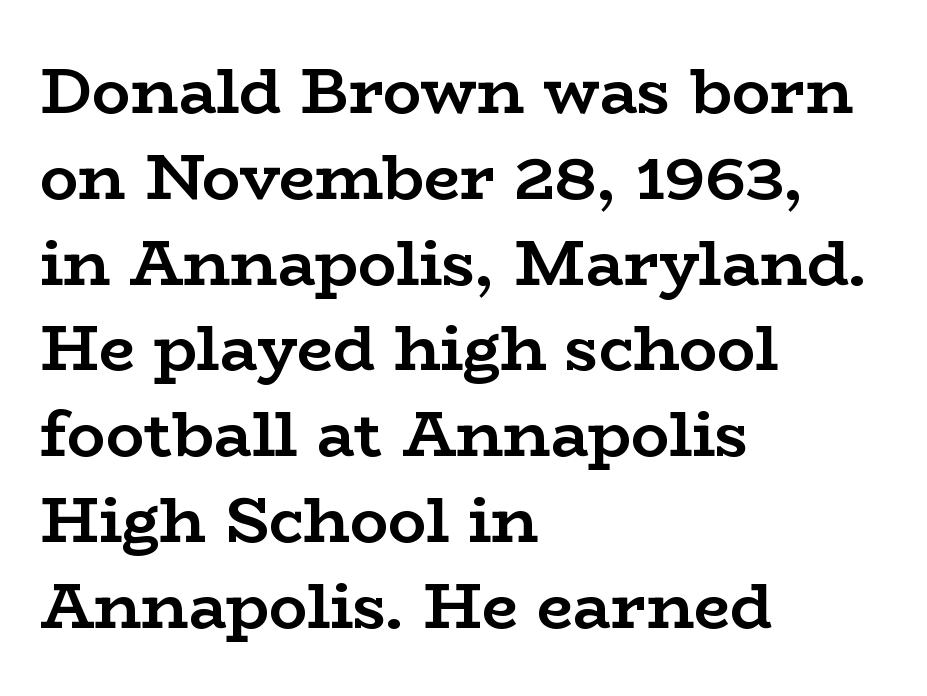
{"serif": "yes", "italic": "no", "bold": "yes", "weight": "semibold", "width": "wide", "stroke_contrast": "low", "x_height": "medium", "monospaced": "no", "underline": "no", "align": "left", "line_spacing": "normal", "line_spacing_ratio": 1.34, "letter_spacing": "normal", "letter_spacing_em": 0.0, "glyph_px": 64}
